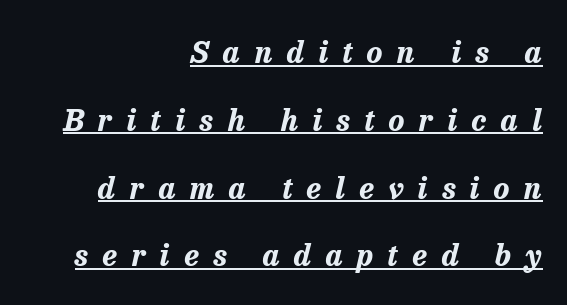
{"italic": "yes", "lean": "right", "slant_degrees": 13, "bold": "yes", "weight": "bold", "width": "normal", "stroke_contrast": "low", "x_height": "medium", "monospaced": "no", "underline": "yes", "align": "right", "line_spacing": "loose", "line_spacing_ratio": 2.26, "letter_spacing": "wide", "letter_spacing_em": 0.48, "glyph_px": 30}
